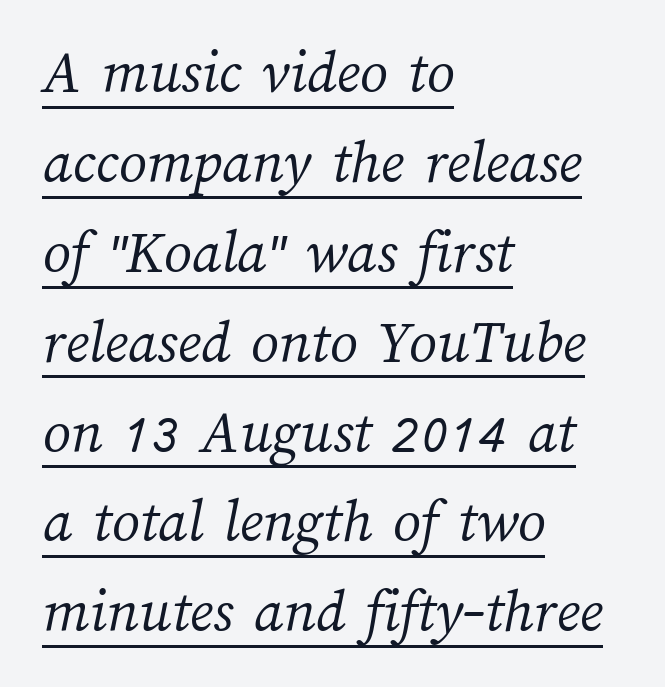
The rendered words wear a rule along their underside. If you drew a ruler down the left edge, every line would touch it. Stems here are at most as thick as an everyday book face. Rows of type keep a routine distance in the vertical direction.
